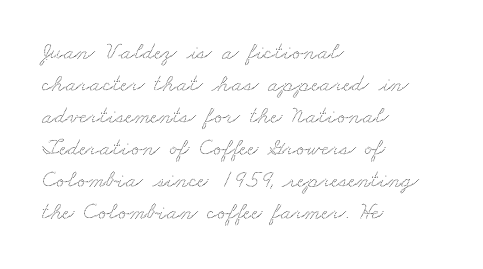
{"underline": "no", "align": "left", "line_spacing": "normal", "line_spacing_ratio": 1.33, "letter_spacing": "normal", "letter_spacing_em": 0.0, "glyph_px": 24}
